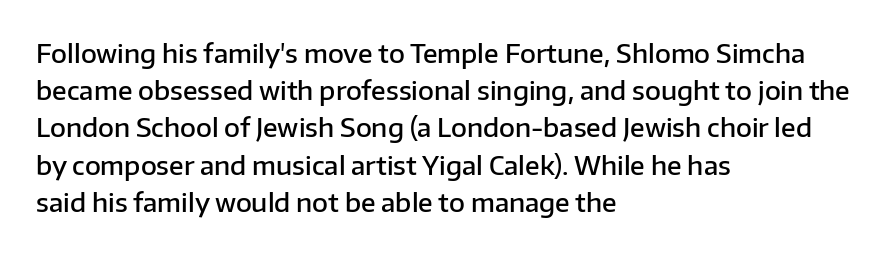
The image shows 26 px text type, upright; set left-aligned, normal line spacing (1.43x), normal letter spacing, not underlined.
